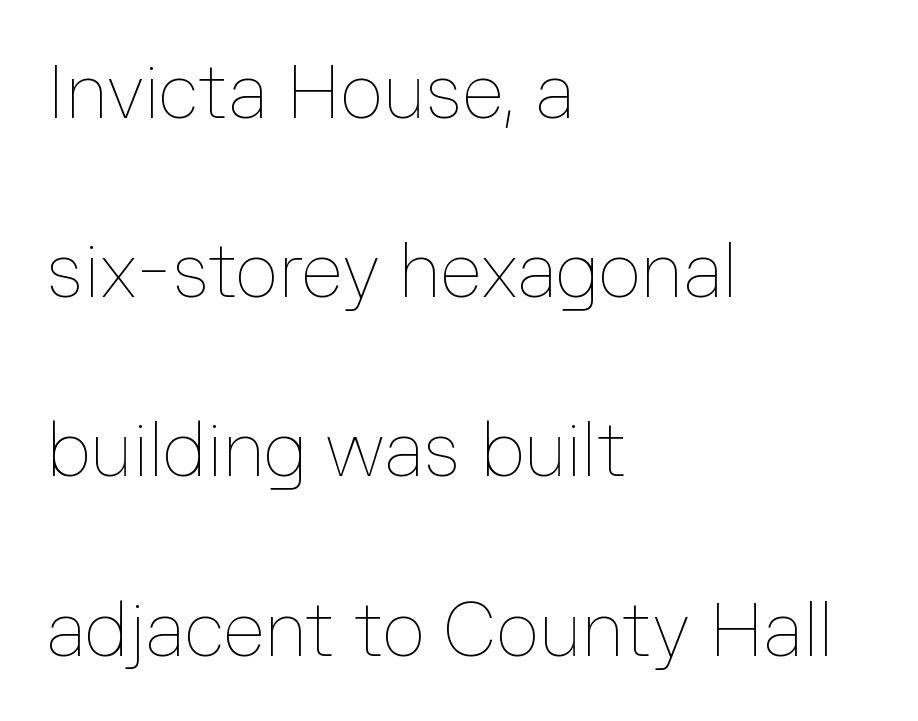
{"italic": "no", "bold": "no", "weight": "thin", "width": "normal", "stroke_contrast": "low", "x_height": "medium", "monospaced": "no", "underline": "no", "align": "left", "line_spacing": "loose", "line_spacing_ratio": 2.39, "letter_spacing": "normal", "letter_spacing_em": 0.0, "glyph_px": 75}
